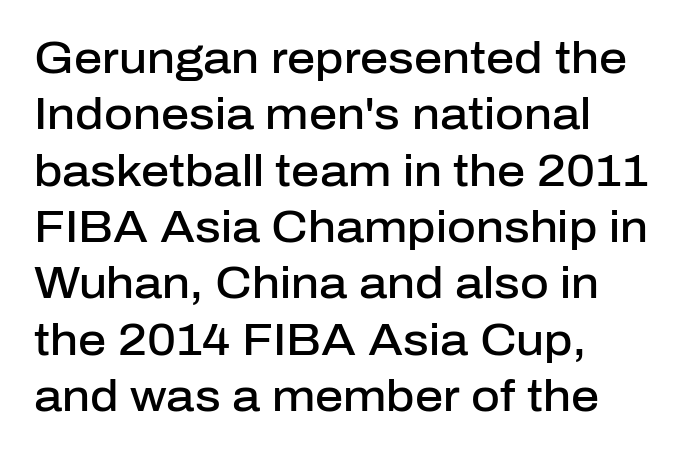
{"serif": "no", "italic": "no", "bold": "semi", "weight": "semibold", "width": "normal", "stroke_contrast": "low", "x_height": "medium", "monospaced": "no", "underline": "no", "align": "left", "line_spacing": "normal", "line_spacing_ratio": 1.28, "letter_spacing": "normal", "letter_spacing_em": 0.0, "glyph_px": 44}
